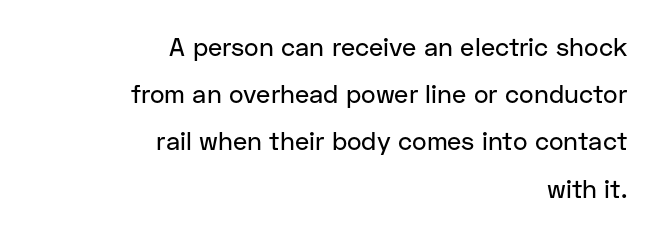
The image shows 25 px text type, upright; set right-aligned, line spacing 1.89x, normal letter spacing, not underlined.
